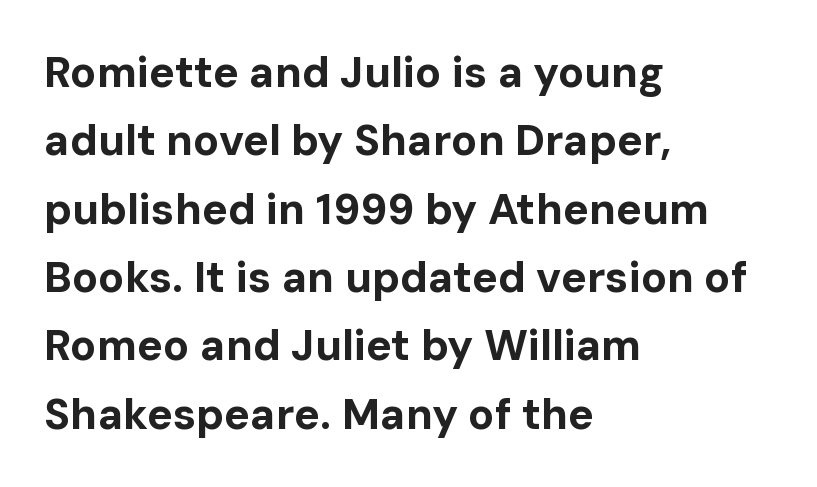
The image shows 43 px bold sans-serif type, upright; set left-aligned, normal line spacing (1.59x), normal letter spacing, not underlined; low stroke contrast and a medium x-height.
